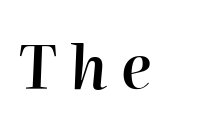
Rendered with sloped, italic letterforms. Note the varied advance widths — an 'i' is clearly narrower than an 'm'. The face used here is a semibold: visibly heavier than regular, lighter than bold. The words here are not underlined. Inter-character spacing is expanded well beyond the font's built-in metrics.
